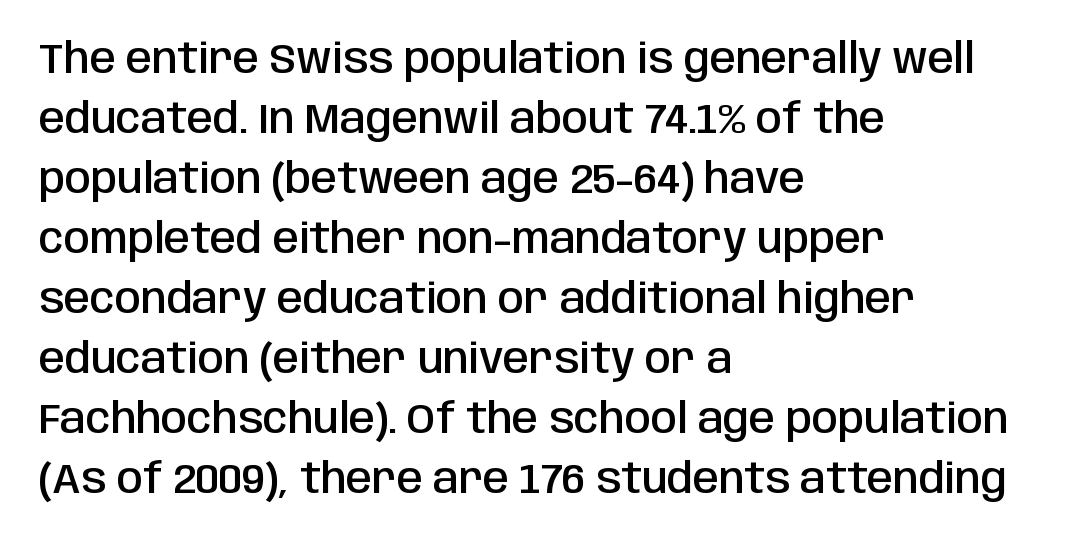
The image shows 42 px semibold, condensed sans-serif type, upright; set left-aligned, normal line spacing (1.43x), normal letter spacing, not underlined; low stroke contrast and a large x-height.
